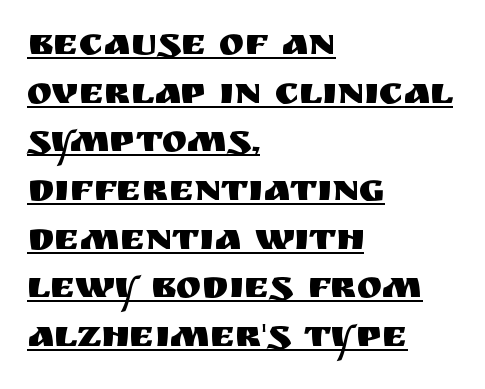
{"serif": "no", "italic": "no", "width": "normal", "stroke_contrast": "medium", "x_height": "large", "monospaced": "no", "underline": "yes", "align": "left", "line_spacing": "normal", "line_spacing_ratio": 1.28, "letter_spacing": "normal", "letter_spacing_em": 0.0, "glyph_px": 38}
